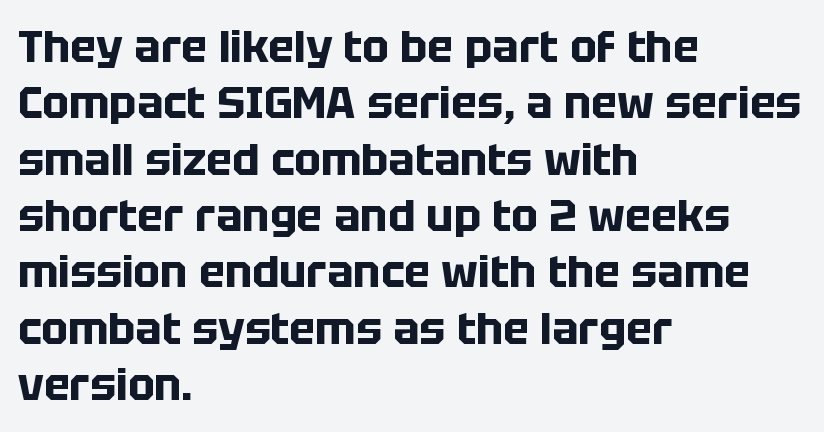
The compositor pushed each line to the left boundary. Evenly set lines give the paragraph a standard silhouette. Inter-character spacing is left at the font's built-in metrics. Think of a printed novel: that variable character pitch is what you see here. Letterform terminals end flat and unadorned throughout the passage.
